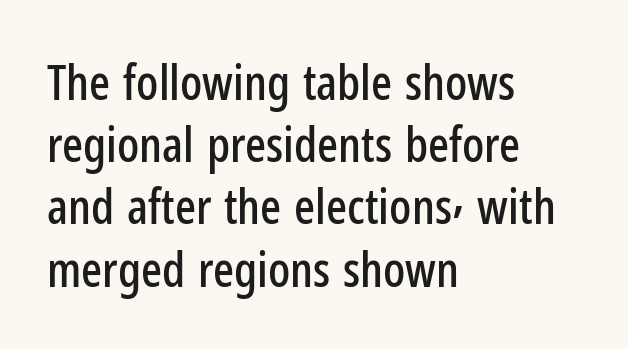
The image shows 49 px condensed sans-serif type, upright; set left-aligned, normal line spacing (1.27x), normal letter spacing, not underlined; low stroke contrast and a medium x-height.
